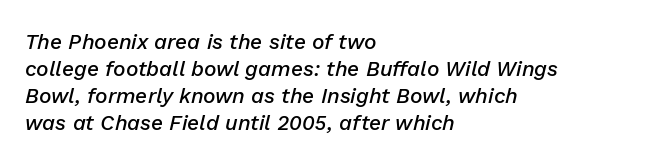
The image shows 21 px text type, italic (leaning right); set left-aligned, normal line spacing (1.29x), normal letter spacing, not underlined.
